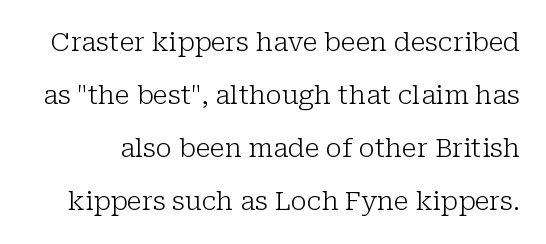
Q: Is the text bold? A: No.
Q: Is the text italic (slanted)? A: No, it is upright.
Q: Is the text underlined? A: No.
Q: Is the spacing between letters normal or unusually wide? A: Normal.
Q: Is the spacing between lines tight, normal or loose? A: Loose.
